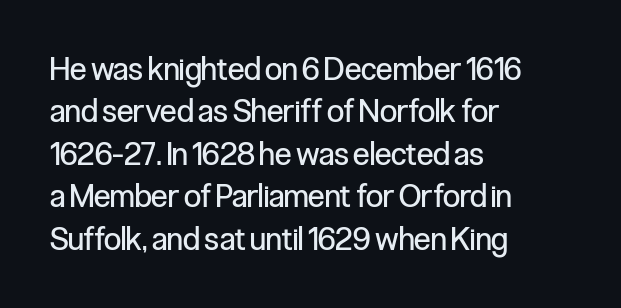
This rendering uses left alignment, leaving the right contour irregular. Character widths vary here, with narrow letters taking less room than wide ones. The specimen reads as upright at a glance. The letters carry no serifs — their stems end cleanly without finishing strokes.
